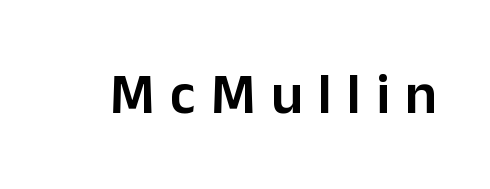
The area under the type is left untouched. Caption: expanded tracking, letters set apart. Here the designer chose a conventional face with non-uniform glyph widths. Stroke thickness is moderately raised; the sample reads as semibold. The typography opts for an upright posture over an oblique one. Nothing sits at the stroke ends, so this counts as sans-serif.
